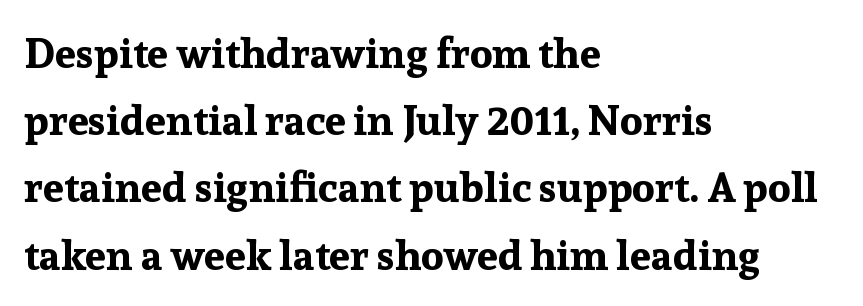
A classic flush-left, rag-right setting is used for this passage. Think of a printed novel: that variable character pitch is what you see here. The glyphs have the mass of a bold cut. Letterform terminals end in serifs throughout the passage. The area under the type is left untouched.
